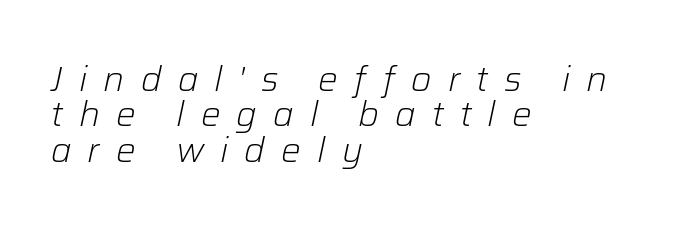
Q: Is the text bold? A: No.
Q: Is the text italic (slanted)? A: Yes, it leans right by about 12 degrees.
Q: Is the text underlined? A: No.
Q: How is the paragraph aligned? A: Left-aligned.
Q: Is the spacing between letters normal or unusually wide? A: Unusually wide.
Q: Is the spacing between lines tight, normal or loose? A: Tight.
Q: Width (condensed, normal, or wide)? A: Normal.
Q: Stroke contrast? A: Low.
Q: x-height? A: Medium.
Q: Monospaced? A: No.
